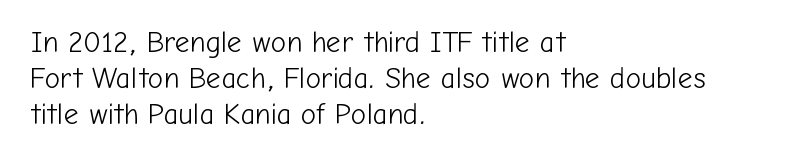
Q: Is the text bold? A: No.
Q: Is the text italic (slanted)? A: No, it is upright.
Q: Is the typeface a serif or a sans-serif typeface? A: Sans-serif.
Q: Is the text underlined? A: No.
Q: How is the paragraph aligned? A: Left-aligned.
Q: Is the spacing between letters normal or unusually wide? A: Normal.
Q: Width (condensed, normal, or wide)? A: Normal.
Q: Stroke contrast? A: Low.
Q: x-height? A: Medium.
Q: Monospaced? A: No.
